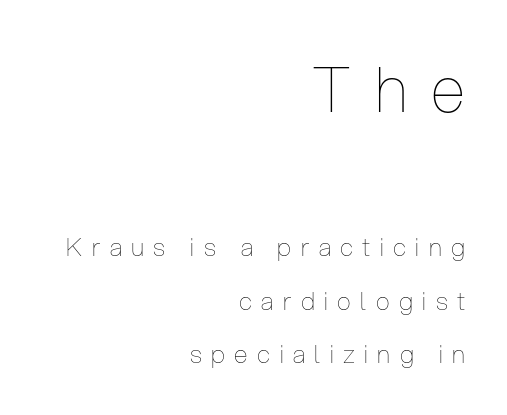
{"italic": "no", "bold": "no", "weight": "thin", "width": "condensed", "stroke_contrast": "low", "x_height": "medium", "monospaced": "no", "underline": "no", "align": "right", "line_spacing": "loose", "line_spacing_ratio": 2.15, "letter_spacing": "wide", "letter_spacing_em": 0.38, "larger_block": "first", "size_ratio": 2.52, "glyph_px": 63}
